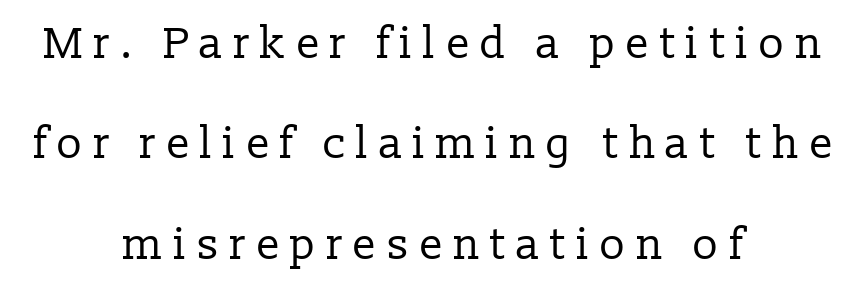
The image shows 44 px regular-weight serif type, upright; set centered, loose line spacing (2.28x), unusually wide letter spacing (+0.22 em), not underlined; low stroke contrast and a medium x-height.
